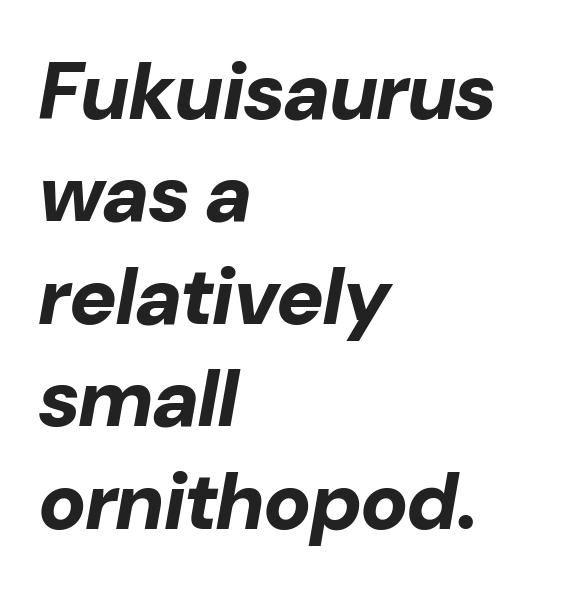
Plenty of ink on the page — the face is bold. The font's italic variant was chosen for this text. The passage is arranged the way most books set body copy — flush left. This sample has the flowing, uneven cadence of proportional lettering.
